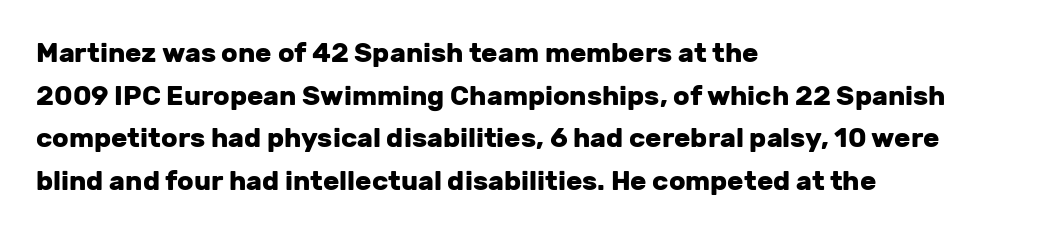
Q: Is the text bold? A: Yes.
Q: Is the text italic (slanted)? A: No, it is upright.
Q: Is the text underlined? A: No.
Q: How is the paragraph aligned? A: Left-aligned.
Q: Is the spacing between letters normal or unusually wide? A: Normal.
Q: Is the spacing between lines tight, normal or loose? A: Normal.
